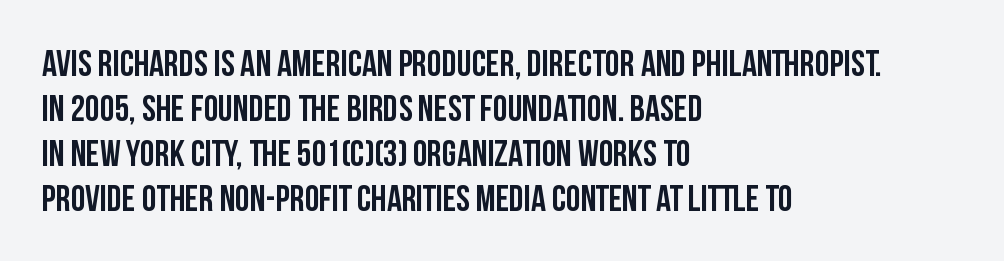
The image shows 37 px semibold, condensed sans-serif type, upright; set left-aligned, line spacing 1.22x, normal letter spacing, not underlined; low stroke contrast and a large x-height.
